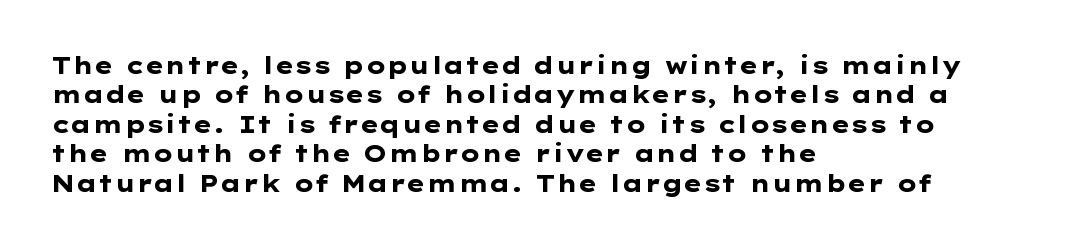
The image shows 23 px bold type, upright; set left-aligned, normal line spacing (1.28x), normal letter spacing, not underlined.
